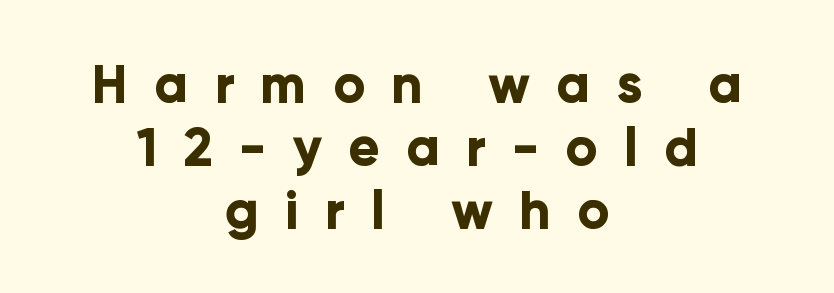
{"serif": "no", "italic": "no", "bold": "yes", "weight": "bold", "width": "normal", "stroke_contrast": "low", "x_height": "medium", "monospaced": "no", "underline": "no", "align": "center", "line_spacing_ratio": 1.19, "letter_spacing": "wide", "letter_spacing_em": 0.49, "glyph_px": 53}
